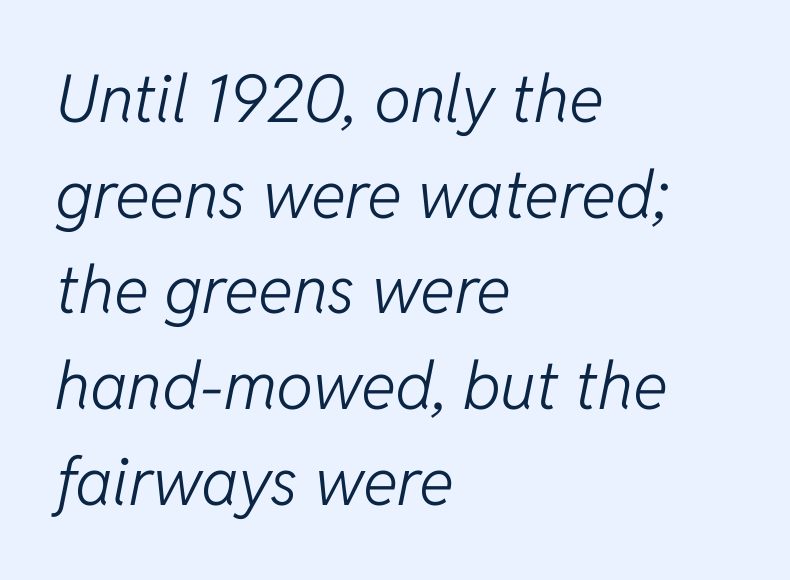
Designer's note — italics engaged. Weight class: somewhere from thin through regular. Rows of type keep a routine distance in the vertical direction. Character widths vary here, with narrow letters taking less room than wide ones.
